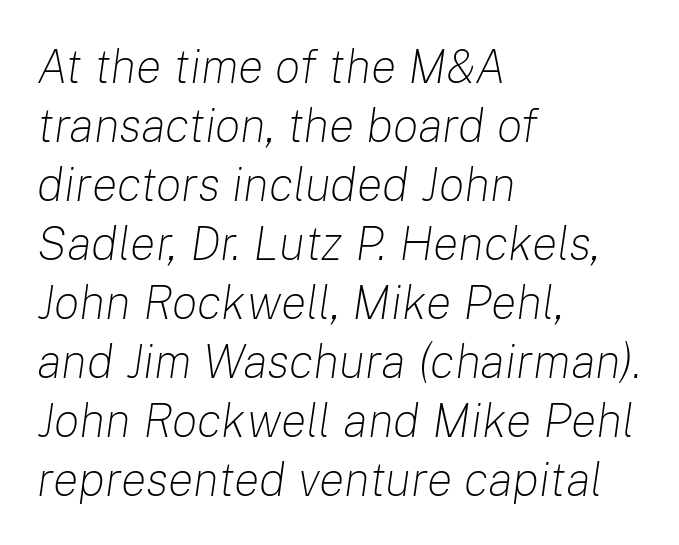
{"italic": "yes", "lean": "right", "slant_degrees": 8, "bold": "no", "weight": "light", "width": "normal", "stroke_contrast": "low", "x_height": "medium", "monospaced": "no", "underline": "no", "align": "left", "line_spacing_ratio": 1.23, "letter_spacing": "normal", "letter_spacing_em": 0.0, "glyph_px": 48}
